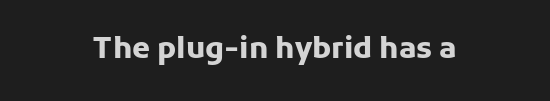
Q: Is the text bold? A: Yes.
Q: Is the text italic (slanted)? A: No, it is upright.
Q: Is the typeface a serif or a sans-serif typeface? A: Sans-serif.
Q: Is the text underlined? A: No.
Q: How is the paragraph aligned? A: Centered.
Q: Is the spacing between letters normal or unusually wide? A: Normal.
Q: Width (condensed, normal, or wide)? A: Normal.
Q: Stroke contrast? A: Low.
Q: x-height? A: Medium.
Q: Monospaced? A: No.
